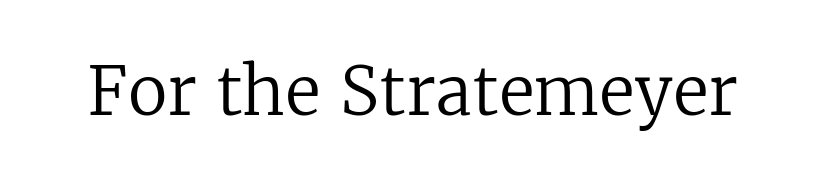
Q: Is the text bold? A: No.
Q: Is the text italic (slanted)? A: No, it is upright.
Q: Is the typeface a serif or a sans-serif typeface? A: Serif.
Q: Is the text underlined? A: No.
Q: Is the spacing between letters normal or unusually wide? A: Normal.
Q: Width (condensed, normal, or wide)? A: Normal.
Q: Stroke contrast? A: Low.
Q: x-height? A: Medium.
Q: Monospaced? A: No.
